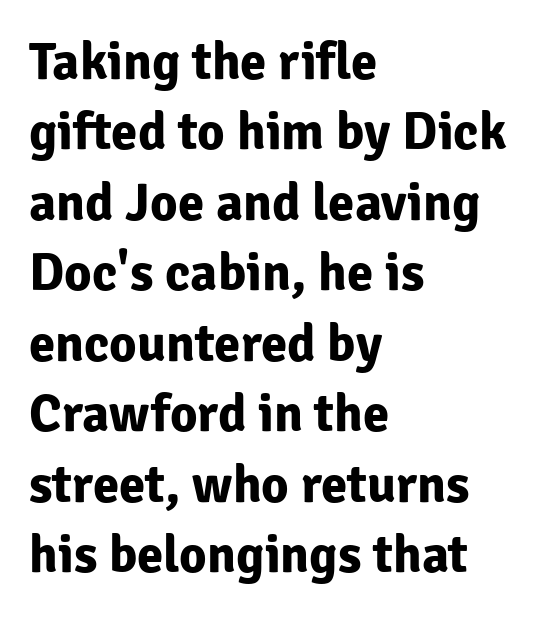
{"serif": "no", "italic": "no", "bold": "yes", "weight": "bold", "width": "normal", "stroke_contrast": "low", "x_height": "medium", "monospaced": "no", "underline": "no", "align": "left", "line_spacing": "normal", "line_spacing_ratio": 1.33, "letter_spacing": "normal", "letter_spacing_em": 0.0, "glyph_px": 53}
